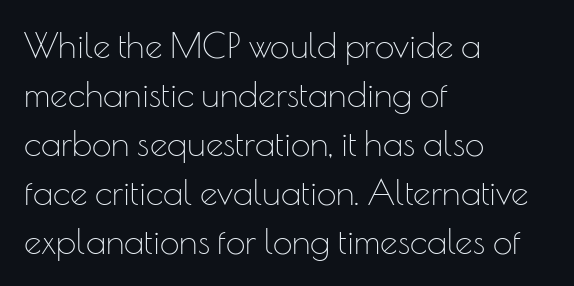
{"serif": "no", "italic": "no", "bold": "no", "weight": "thin", "width": "normal", "stroke_contrast": "low", "x_height": "small", "monospaced": "no", "underline": "no", "align": "left", "line_spacing": "normal", "line_spacing_ratio": 1.4, "letter_spacing": "normal", "letter_spacing_em": 0.0, "glyph_px": 35}
